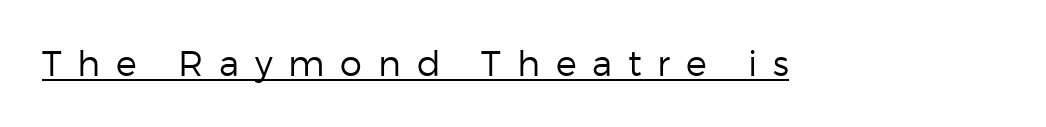
Letter spacing: wide. A typesetter would label this face a sans. Each line of the rendering has a horizontal stroke beneath the glyphs. Weight: not bold — regular or lighter. It's the straight-up-and-down kind of type.
